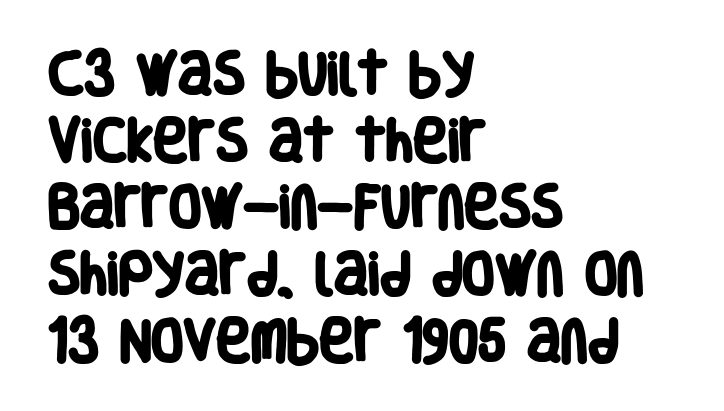
The image shows 47 px heavy, condensed sans-serif type; set left-aligned, normal line spacing (1.42x), normal letter spacing, not underlined; low stroke contrast and a large x-height.
